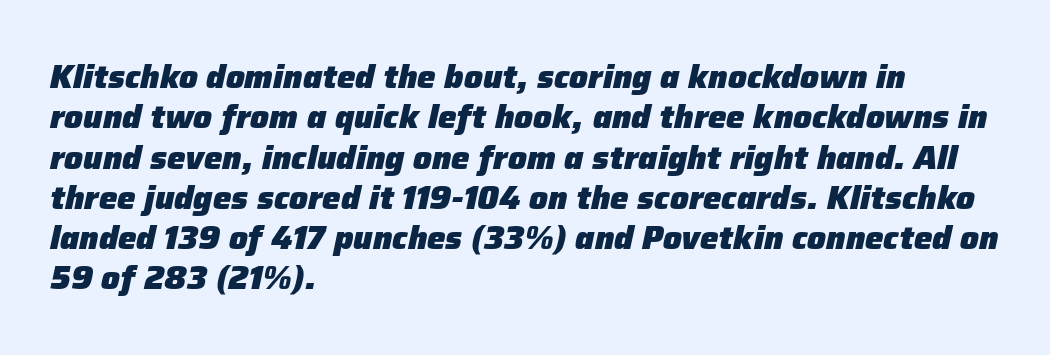
The image shows 33 px heavy type, italic (leaning right); set left-aligned, line spacing 1.22x, normal letter spacing, not underlined; low stroke contrast and a medium x-height.
